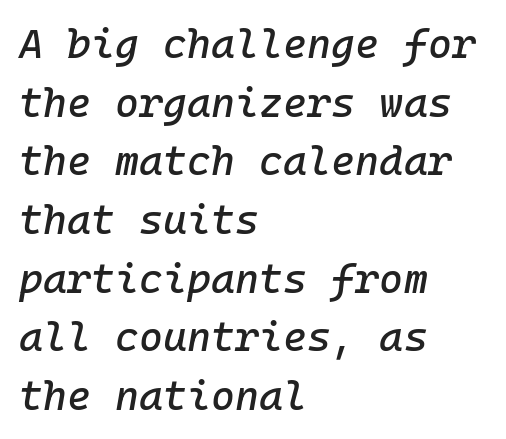
The image shows 41 px text type, italic (leaning right); set left-aligned, normal line spacing (1.43x), normal letter spacing, not underlined; low stroke contrast and a medium x-height.
